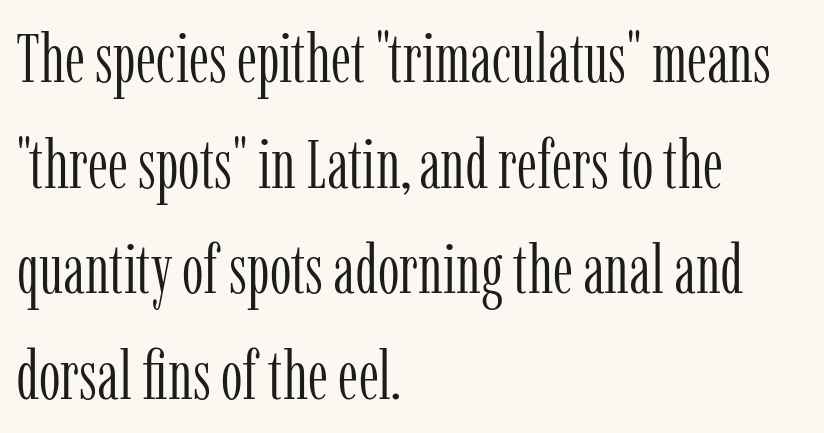
The image shows 69 px light, condensed serif type, upright; set left-aligned, normal line spacing (1.53x), normal letter spacing, not underlined; low stroke contrast and a medium x-height.
